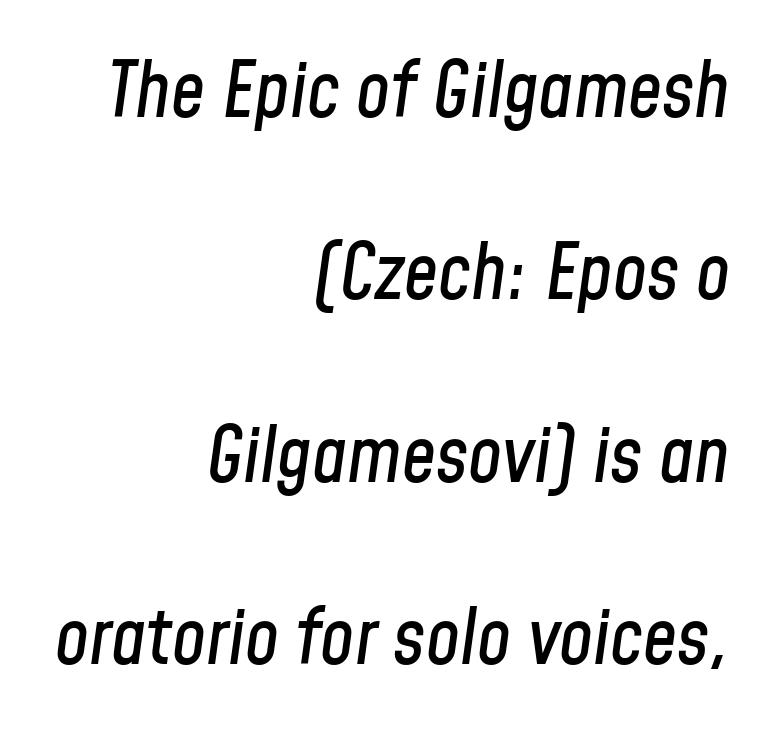
The letters advance in unequal steps, a hallmark of proportional type. Observe the lean: these are italic letterforms. Rows of type keep a wide berth in the vertical direction. Plain, unruled lines of type.
